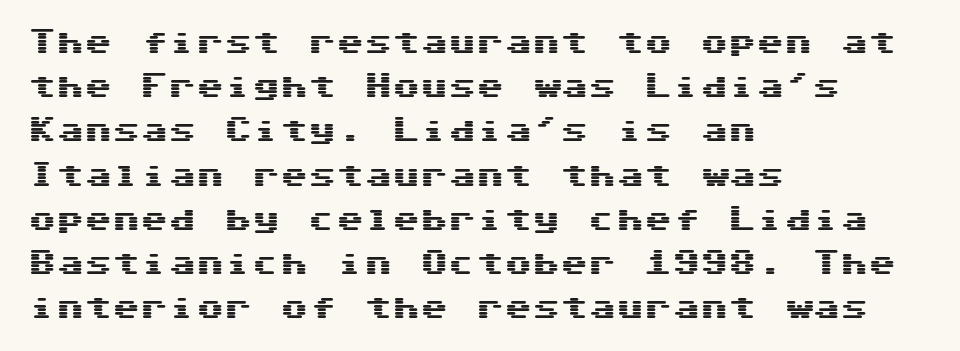
{"serif": "no", "italic": "no", "width": "wide", "stroke_contrast": "medium", "x_height": "medium", "monospaced": "yes", "underline": "no", "align": "left", "line_spacing": "normal", "line_spacing_ratio": 1.58, "letter_spacing": "normal", "letter_spacing_em": 0.0, "glyph_px": 28}
